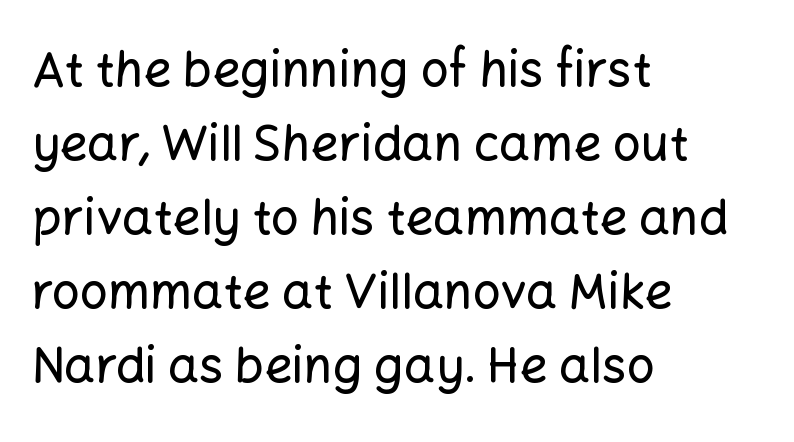
Q: Is the text italic (slanted)? A: No, it is upright.
Q: Is the typeface a serif or a sans-serif typeface? A: Sans-serif.
Q: Is the text underlined? A: No.
Q: How is the paragraph aligned? A: Left-aligned.
Q: Is the spacing between letters normal or unusually wide? A: Normal.
Q: Is the spacing between lines tight, normal or loose? A: Normal.
Q: Width (condensed, normal, or wide)? A: Normal.
Q: Stroke contrast? A: Low.
Q: x-height? A: Medium.
Q: Monospaced? A: No.
